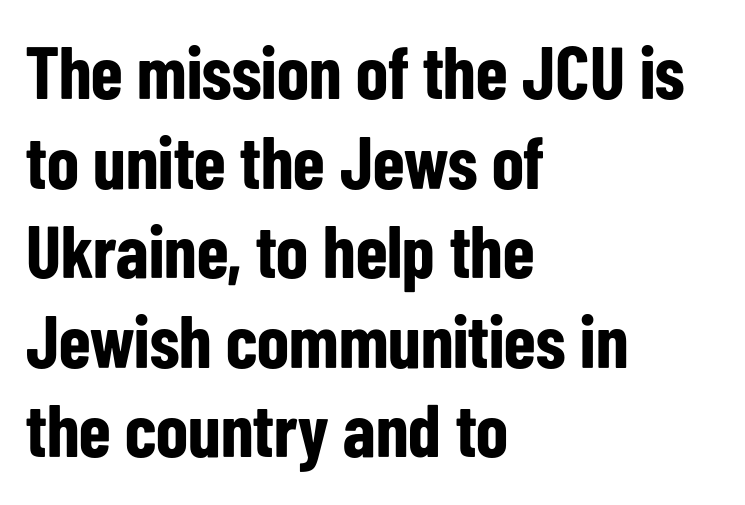
Q: Is the text bold? A: Yes.
Q: Is the text italic (slanted)? A: No, it is upright.
Q: Is the typeface a serif or a sans-serif typeface? A: Sans-serif.
Q: Is the text underlined? A: No.
Q: How is the paragraph aligned? A: Left-aligned.
Q: Is the spacing between letters normal or unusually wide? A: Normal.
Q: Width (condensed, normal, or wide)? A: Condensed.
Q: Stroke contrast? A: Low.
Q: x-height? A: Medium.
Q: Monospaced? A: No.
